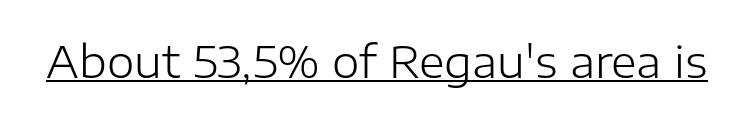
Q: Is the text bold? A: No.
Q: Is the text italic (slanted)? A: No, it is upright.
Q: Is the typeface a serif or a sans-serif typeface? A: Sans-serif.
Q: Is the text underlined? A: Yes.
Q: Is the spacing between letters normal or unusually wide? A: Normal.
Q: Width (condensed, normal, or wide)? A: Normal.
Q: Stroke contrast? A: Low.
Q: x-height? A: Medium.
Q: Monospaced? A: No.
